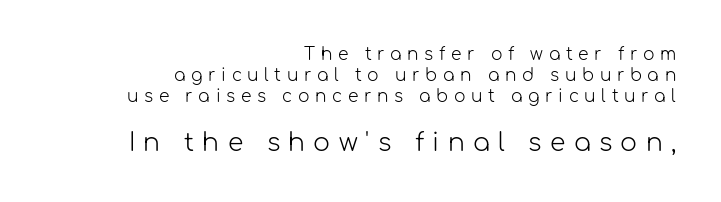
Q: Is the text bold? A: No.
Q: Is the text italic (slanted)? A: No, it is upright.
Q: Is the text underlined? A: No.
Q: How is the paragraph aligned? A: Right-aligned.
Q: Is the spacing between letters normal or unusually wide? A: Unusually wide.
Q: Which block of text is set in a larger size, the first (top) or the second (bottom)? A: The second (bottom) one.
